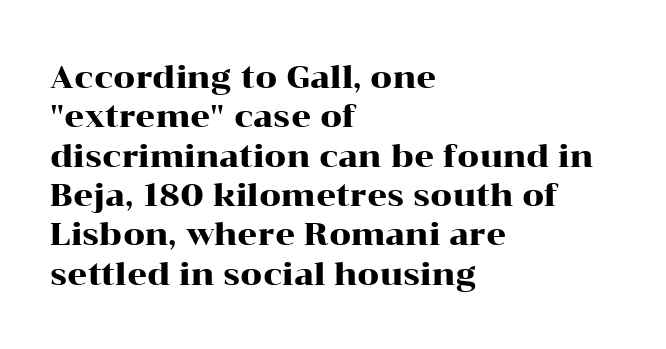
The font family rendered here belongs to the serif group. Each word holds together tightly as a unit, with standard inter-letter gaps. In terms of posture, this sample is upright. Visually the block forms a straight wall on the left and a jagged coastline on the right.
